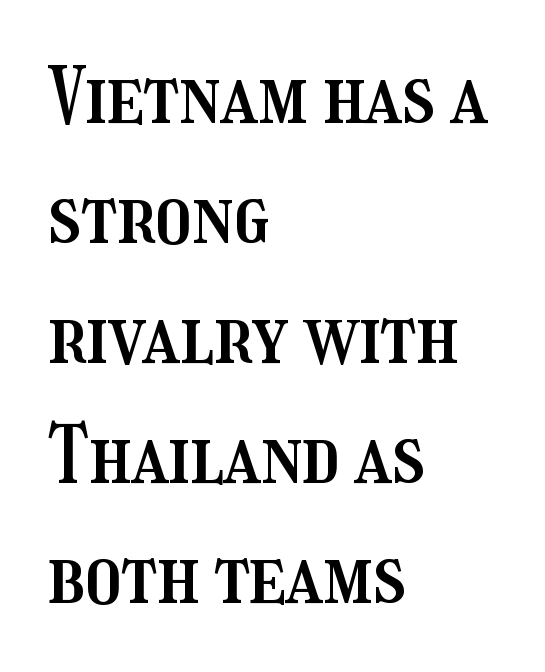
The image shows 79 px condensed type, upright; set left-aligned, normal line spacing (1.52x), normal letter spacing, not underlined; medium stroke contrast and a medium x-height.
